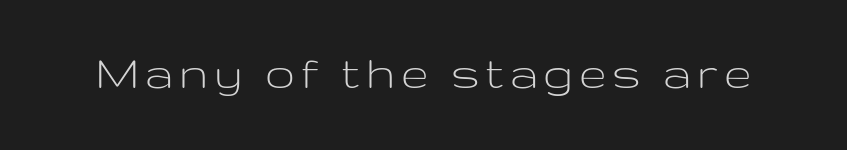
Q: Is the text bold? A: No.
Q: Is the text italic (slanted)? A: No, it is upright.
Q: Is the typeface a serif or a sans-serif typeface? A: Sans-serif.
Q: Is the text underlined? A: No.
Q: Width (condensed, normal, or wide)? A: Wide.
Q: Stroke contrast? A: Low.
Q: x-height? A: Medium.
Q: Monospaced? A: No.
